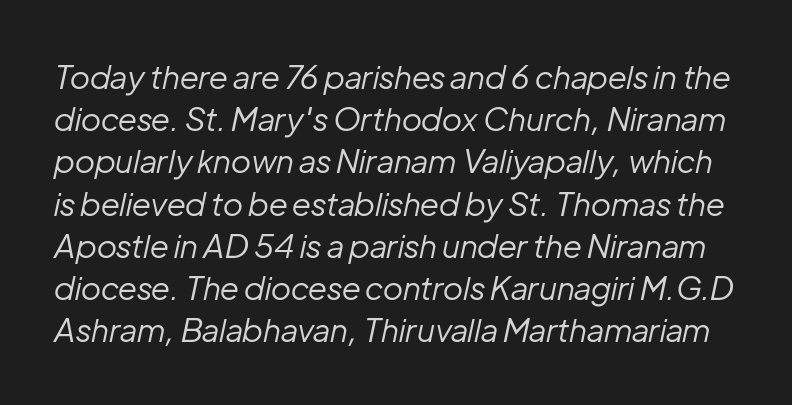
The image shows 32 px regular-weight type, italic (leaning right); set normal line spacing (1.32x), normal letter spacing, not underlined; low stroke contrast and a medium x-height.
